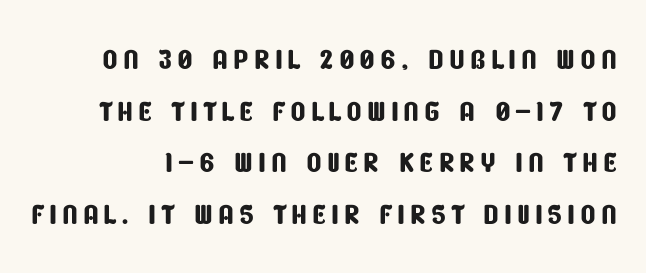
Q: Is the typeface a serif or a sans-serif typeface? A: Sans-serif.
Q: Is the text underlined? A: No.
Q: How is the paragraph aligned? A: Right-aligned.
Q: Is the spacing between lines tight, normal or loose? A: Normal.
Q: Width (condensed, normal, or wide)? A: Condensed.
Q: Stroke contrast? A: Low.
Q: x-height? A: Large.
Q: Monospaced? A: No.
